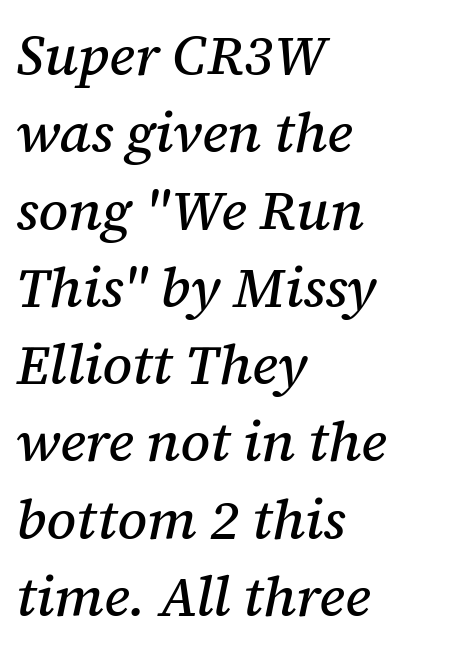
{"serif": "yes", "italic": "yes", "lean": "right", "slant_degrees": 12, "width": "normal", "stroke_contrast": "medium", "x_height": "medium", "monospaced": "no", "underline": "no", "align": "left", "line_spacing": "normal", "line_spacing_ratio": 1.38, "letter_spacing": "normal", "letter_spacing_em": 0.0, "glyph_px": 56}
